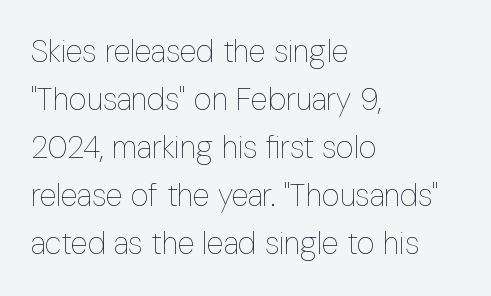
Q: Is the text bold? A: No.
Q: Is the text italic (slanted)? A: No, it is upright.
Q: Is the text underlined? A: No.
Q: How is the paragraph aligned? A: Left-aligned.
Q: Is the spacing between letters normal or unusually wide? A: Normal.
Q: Is the spacing between lines tight, normal or loose? A: Normal.
Q: Width (condensed, normal, or wide)? A: Condensed.
Q: Stroke contrast? A: Low.
Q: x-height? A: Medium.
Q: Monospaced? A: No.
